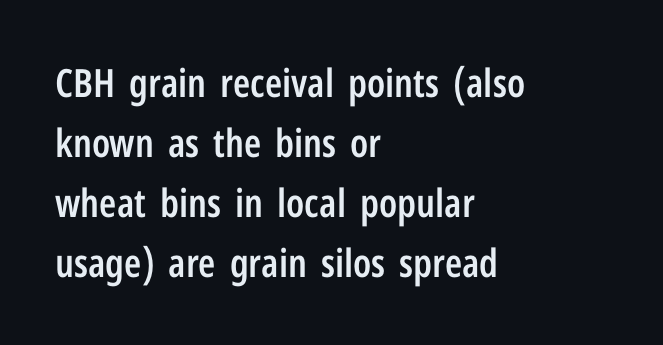
The image shows 39 px semibold, condensed sans-serif type, upright; set left-aligned, normal line spacing (1.54x), normal letter spacing, not underlined; low stroke contrast and a medium x-height.
